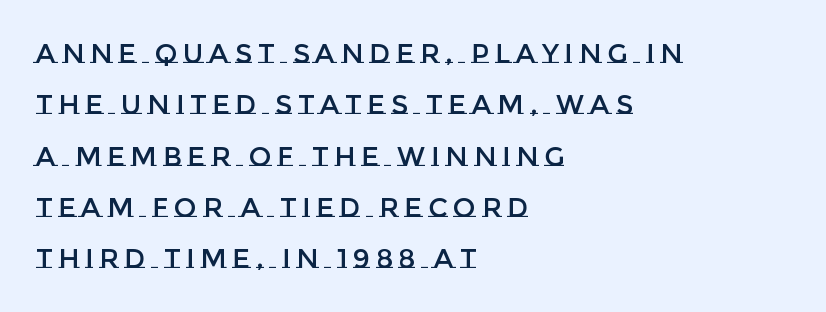
Q: Is the text italic (slanted)? A: No, it is upright.
Q: Is the text underlined? A: No.
Q: How is the paragraph aligned? A: Left-aligned.
Q: Is the spacing between letters normal or unusually wide? A: Unusually wide.
Q: Is the spacing between lines tight, normal or loose? A: Loose.
